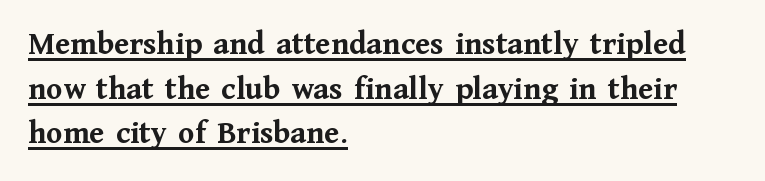
{"serif": "yes", "italic": "no", "bold": "yes", "weight": "semibold", "width": "normal", "stroke_contrast": "medium", "x_height": "medium", "monospaced": "no", "underline": "yes", "align": "left", "line_spacing": "normal", "line_spacing_ratio": 1.35, "letter_spacing": "normal", "letter_spacing_em": 0.0, "glyph_px": 33}
